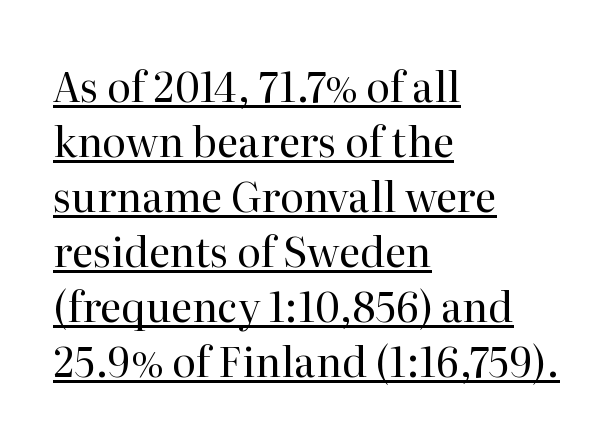
{"serif": "yes", "italic": "no", "bold": "no", "weight": "regular", "width": "normal", "stroke_contrast": "high", "x_height": "medium", "monospaced": "no", "underline": "yes", "align": "left", "line_spacing": "normal", "line_spacing_ratio": 1.34, "letter_spacing": "normal", "letter_spacing_em": 0.0, "glyph_px": 41}
